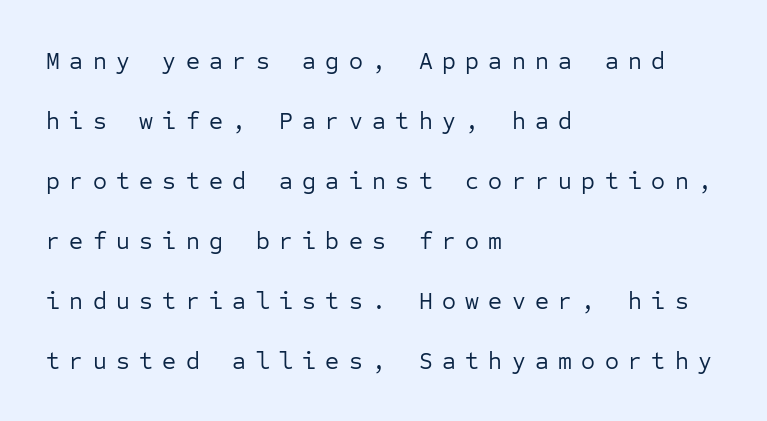
{"italic": "no", "bold": "no", "underline": "no", "align": "left", "line_spacing": "loose", "line_spacing_ratio": 2.5, "letter_spacing": "wide", "letter_spacing_em": 0.39, "glyph_px": 24}
